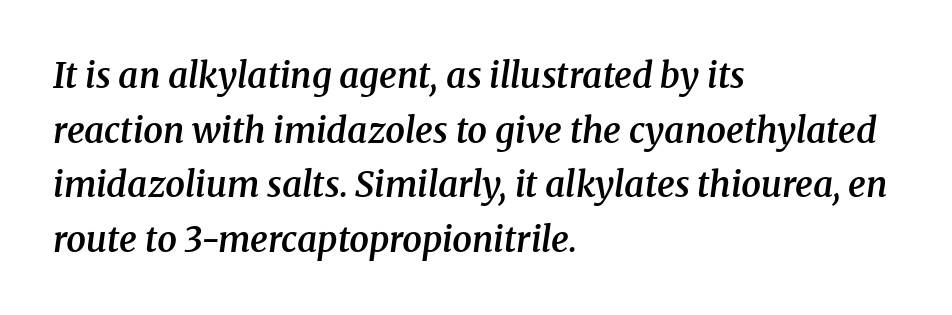
Line spacing here is normal. Old-style or modern, the face here clearly has serifs. Tall strokes in this sample are angled rather than plumb. This is the in-between weight designers call semibold or demi.
